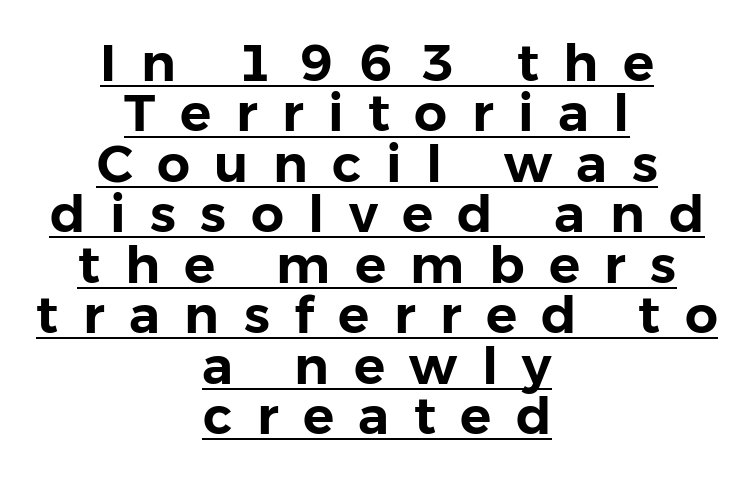
This sample has the flowing, uneven cadence of proportional lettering. Posture: vertical. Someone cranked the tracking dial way up on this one. These lines huddle together more closely than default settings would place them. Line starts and ends both wander, symmetrically.
